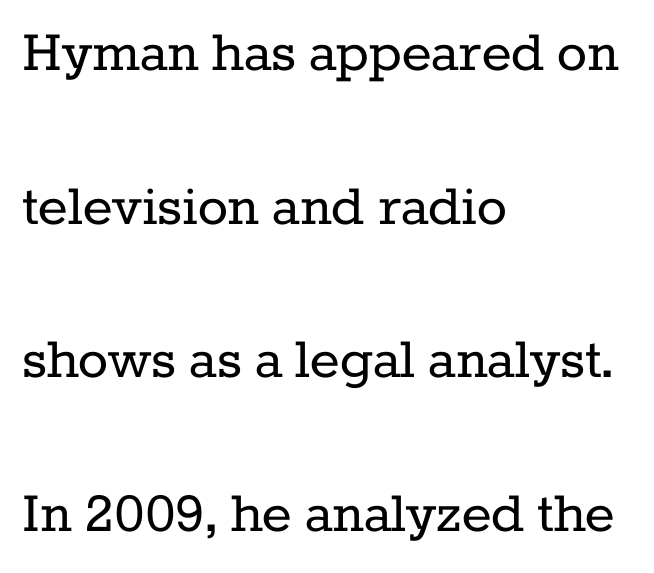
{"serif": "yes", "italic": "no", "bold": "no", "weight": "regular", "width": "normal", "stroke_contrast": "low", "x_height": "medium", "monospaced": "no", "underline": "no", "align": "left", "line_spacing": "loose", "line_spacing_ratio": 2.44, "letter_spacing": "normal", "letter_spacing_em": 0.0, "glyph_px": 63}
